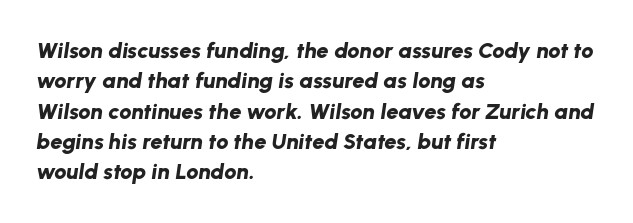
Q: Is the text bold? A: Yes.
Q: Is the text italic (slanted)? A: Yes, it leans right by about 8 degrees.
Q: Is the text underlined? A: No.
Q: How is the paragraph aligned? A: Left-aligned.
Q: Is the spacing between letters normal or unusually wide? A: Normal.
Q: Is the spacing between lines tight, normal or loose? A: Normal.
